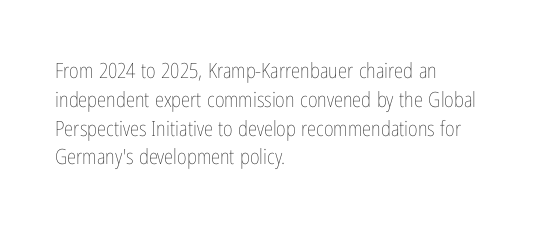
Each new line begins a customary step beneath the previous one. Stems here are at most as thick as an everyday book face. Words appear dense and cohesive because spacing is normal. Descenders hang freely into open space. The axis of the letterforms is exactly vertical.
